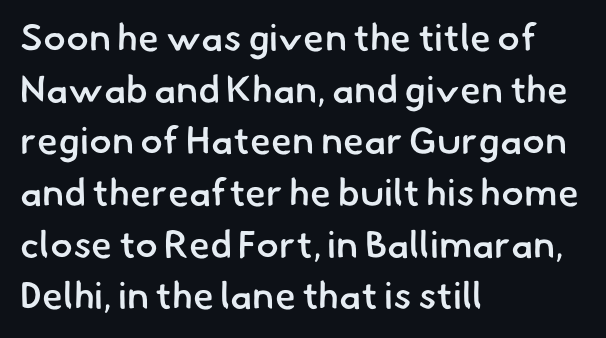
{"serif": "no", "bold": "semi", "weight": "semibold", "width": "normal", "stroke_contrast": "low", "x_height": "small", "monospaced": "no", "underline": "no", "align": "left", "line_spacing": "normal", "line_spacing_ratio": 1.36, "letter_spacing": "normal", "letter_spacing_em": 0.0, "glyph_px": 38}
